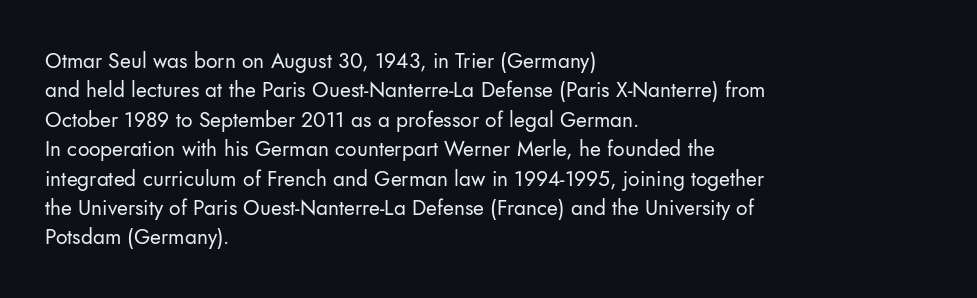
A clean baseline with only descenders dipping below it. If you drew a line through each stem, it would be perfectly vertical. Honestly, the row spacing looks completely unremarkable. Is this a heavy cut? Hardly; it is regular or lighter.
